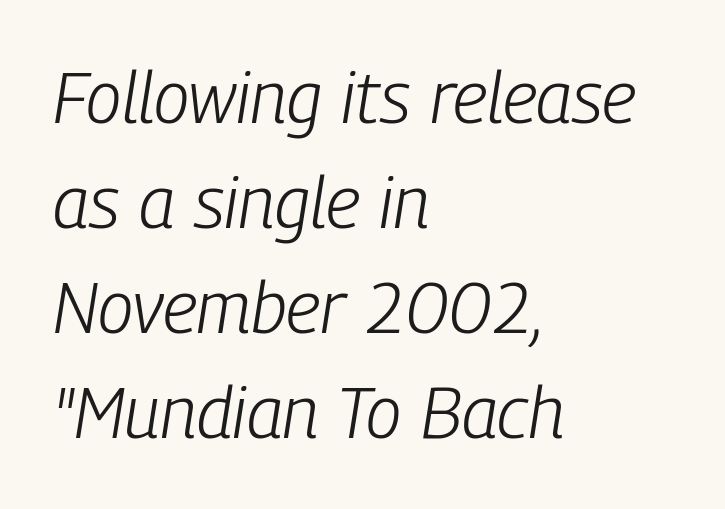
Compared with ordinary roman type, these characters are visibly tilted. The characters are drawn with everyday or finer stroke widths. The rendering uses natural spacing where letterforms have individual widths. Unmarked baselines from the first word to the last.
